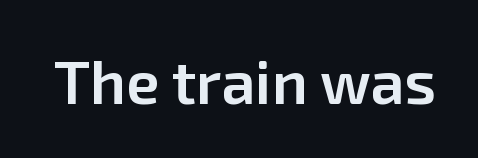
{"serif": "no", "italic": "no", "bold": "semi", "weight": "semibold", "width": "normal", "stroke_contrast": "low", "x_height": "medium", "monospaced": "no", "underline": "no", "letter_spacing": "normal", "letter_spacing_em": 0.0, "glyph_px": 61}
